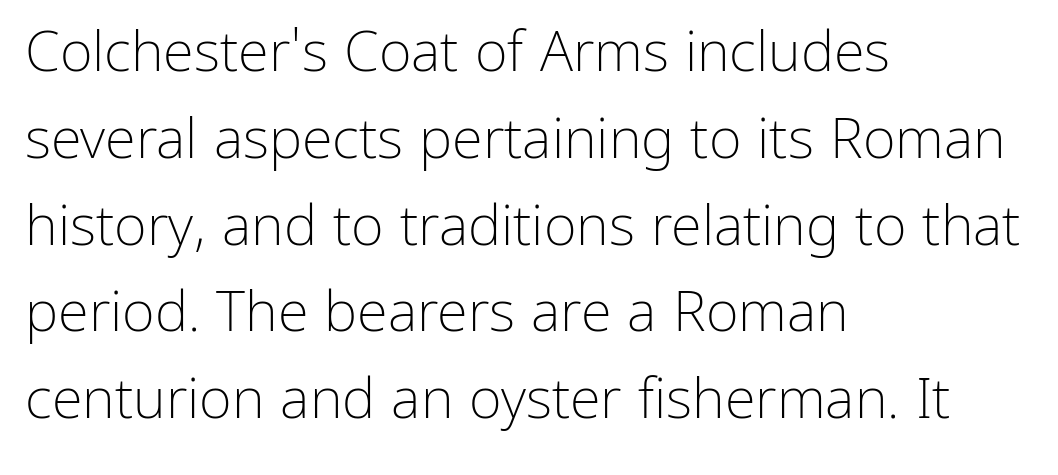
{"serif": "no", "italic": "no", "bold": "no", "weight": "light", "width": "normal", "stroke_contrast": "low", "x_height": "medium", "monospaced": "no", "underline": "no", "align": "left", "line_spacing": "normal", "line_spacing_ratio": 1.55, "letter_spacing": "normal", "letter_spacing_em": 0.0, "glyph_px": 56}
